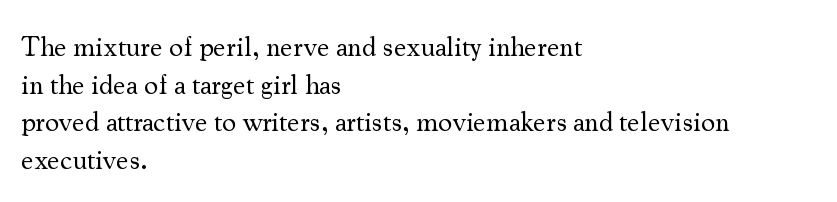
The image shows 28 px regular-weight serif type, upright; set left-aligned, normal line spacing (1.34x), normal letter spacing, not underlined; medium stroke contrast and a small x-height.
